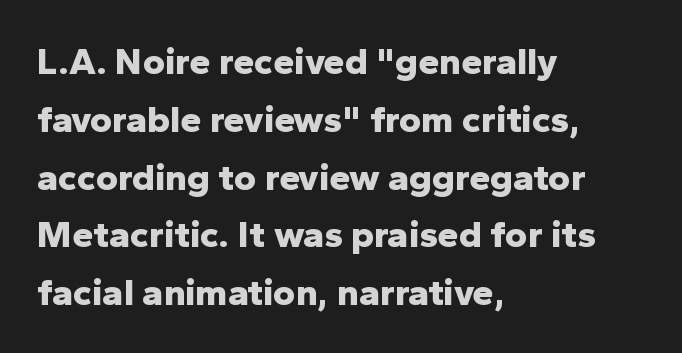
The image shows 38 px bold sans-serif type, upright; set left-aligned, normal line spacing (1.52x), normal letter spacing, not underlined; low stroke contrast and a medium x-height.
